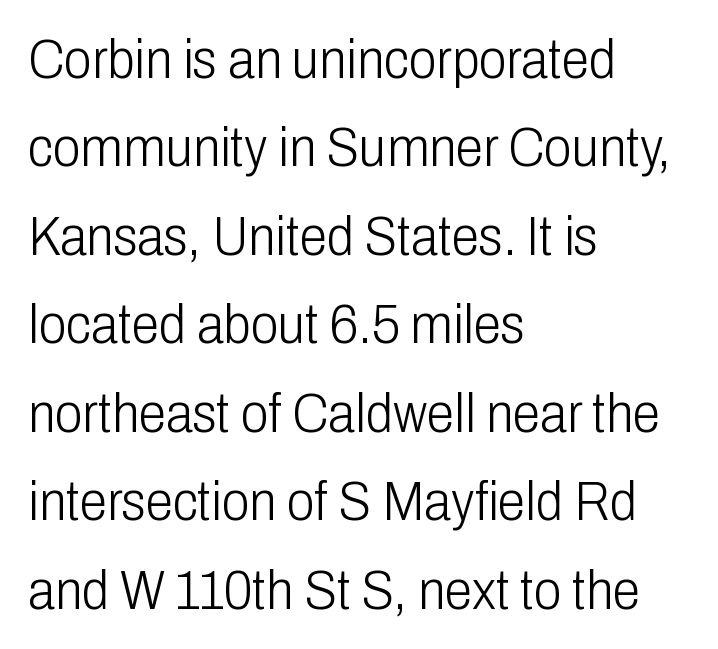
In terms of posture, this sample is upright. The face used here is a sans, in the tradition of grotesques and geometrics. Just letters on the line, the space beneath them empty. The designer left line spacing at the default. Spacing verdict: proportional, widths tailored to each character.
